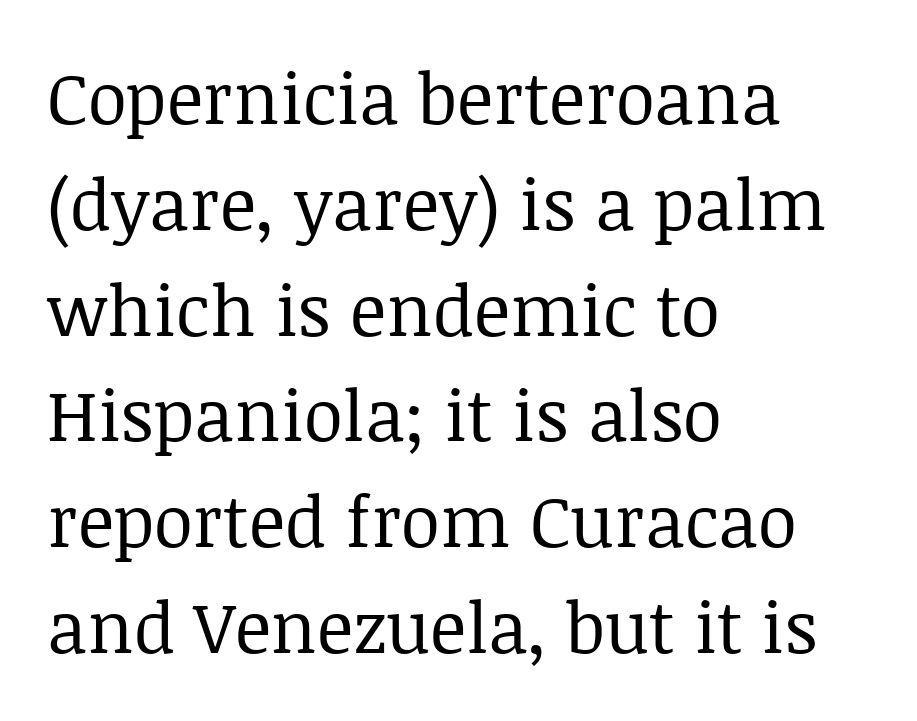
{"serif": "yes", "italic": "no", "bold": "no", "weight": "regular", "width": "normal", "stroke_contrast": "low", "x_height": "large", "monospaced": "no", "underline": "no", "align": "left", "line_spacing": "normal", "line_spacing_ratio": 1.49, "letter_spacing": "normal", "letter_spacing_em": 0.0, "glyph_px": 71}
